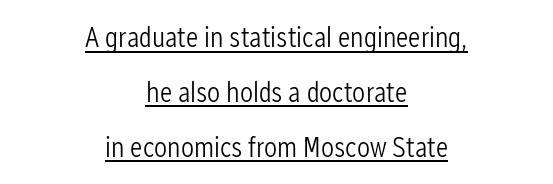
Alignment: centered. What decoration does the sample have? An underline. The font's upright variant was chosen for this text. Tracking here is standard; glyphs follow each other at the usual distance. Vertical stems look standard width or narrower in stroke.
